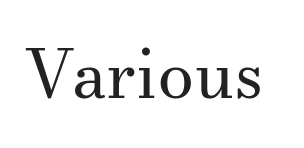
Q: Is the text bold? A: No.
Q: Is the text italic (slanted)? A: No, it is upright.
Q: Is the typeface a serif or a sans-serif typeface? A: Serif.
Q: Is the text underlined? A: No.
Q: Is the spacing between letters normal or unusually wide? A: Normal.
Q: Width (condensed, normal, or wide)? A: Normal.
Q: Stroke contrast? A: Medium.
Q: x-height? A: Small.
Q: Monospaced? A: No.
